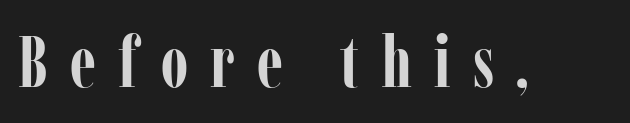
Q: Is the text bold? A: Yes.
Q: Is the text italic (slanted)? A: No, it is upright.
Q: Is the typeface a serif or a sans-serif typeface? A: Serif.
Q: Is the text underlined? A: No.
Q: Is the spacing between letters normal or unusually wide? A: Unusually wide.
Q: Width (condensed, normal, or wide)? A: Condensed.
Q: Stroke contrast? A: Low.
Q: x-height? A: Medium.
Q: Monospaced? A: No.
